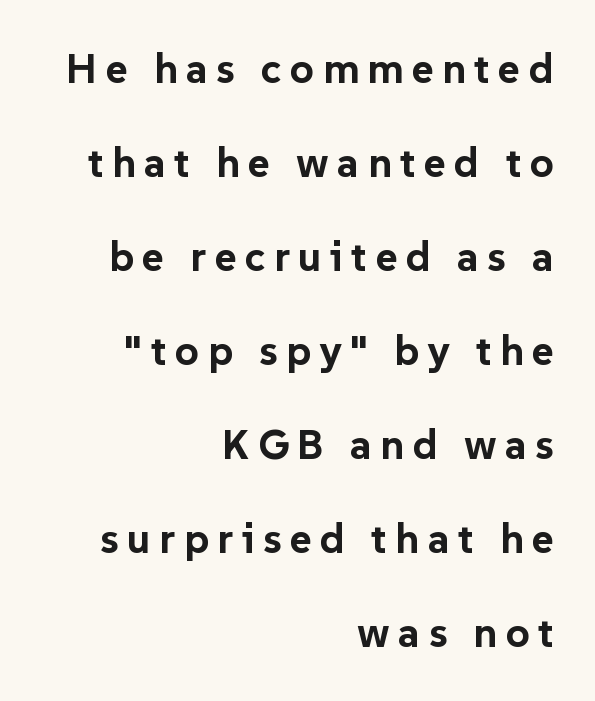
Does the leading feel generous? Absolutely, it's lavish. Designer's note — italics off, roman on. Set as a true bold cut, around the 700 mark. Anything drawn beneath the words? Only blank space. Where is the straight margin? On the right. The line texture is sparse and dotted thanks to wide tracking.
